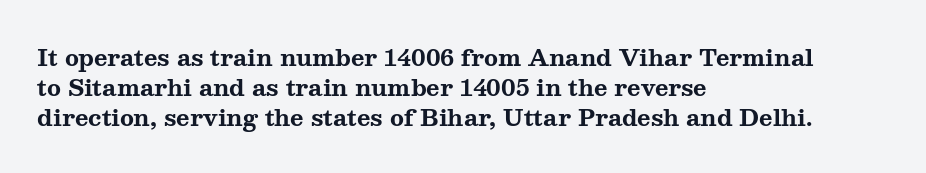
{"italic": "no", "bold": "yes", "underline": "no", "align": "left", "line_spacing": "normal", "line_spacing_ratio": 1.3, "letter_spacing": "normal", "letter_spacing_em": 0.0, "glyph_px": 23}
